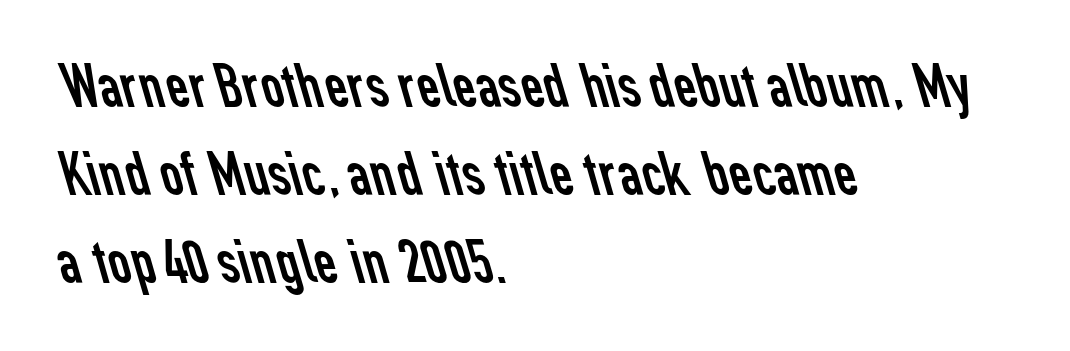
{"serif": "no", "bold": "no", "weight": "regular", "width": "normal", "stroke_contrast": "low", "x_height": "medium", "monospaced": "no", "underline": "no", "align": "left", "line_spacing": "normal", "line_spacing_ratio": 1.4, "letter_spacing": "normal", "letter_spacing_em": 0.0, "glyph_px": 63}
